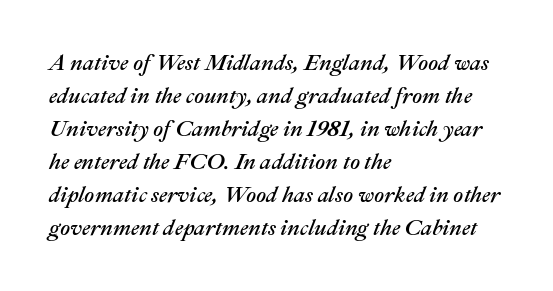
Successive baselines arrive at the customary interval. You can tell it's italic because the verticals aren't actually vertical. Layout note: lines flush left. Here the glyphs are tracked normally, forming tight word shapes.
